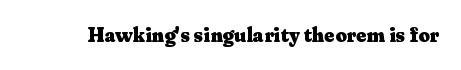
The image shows 20 px bold type, upright; set normal letter spacing, not underlined.
